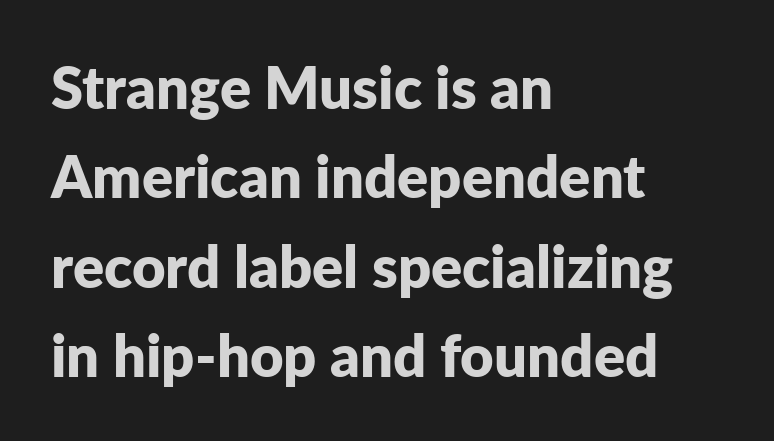
The image shows 58 px bold sans-serif type, upright; set left-aligned, normal line spacing (1.54x), normal letter spacing, not underlined; low stroke contrast and a medium x-height.
